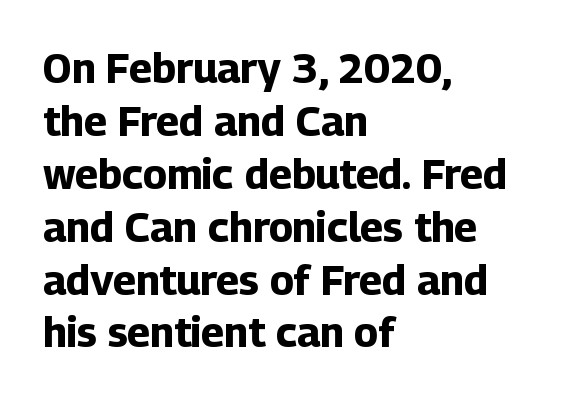
The image shows 41 px bold sans-serif type, upright; set left-aligned, normal line spacing (1.29x), normal letter spacing, not underlined; low stroke contrast and a medium x-height.
